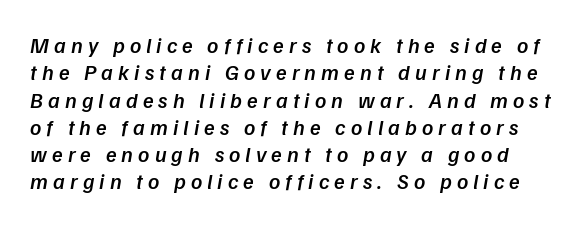
The foot of each line stays bare and open. Glyph-to-glyph distance is far greater than everyday printed text. Heft: intermediate — a semibold.
